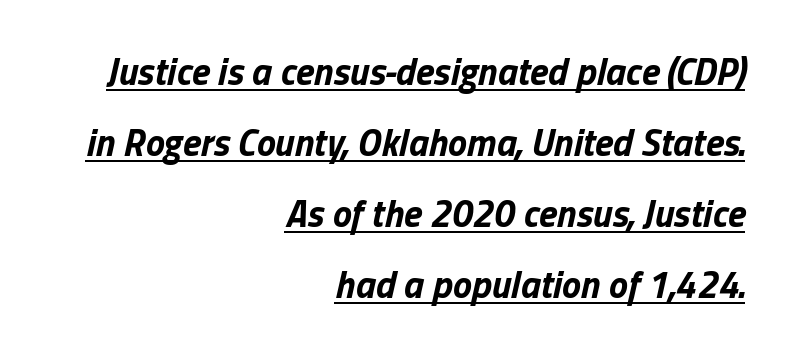
{"italic": "yes", "lean": "right", "slant_degrees": 13, "bold": "yes", "weight": "bold", "width": "normal", "stroke_contrast": "low", "x_height": "medium", "monospaced": "no", "underline": "yes", "align": "right", "line_spacing_ratio": 1.87, "letter_spacing": "normal", "letter_spacing_em": 0.0, "glyph_px": 38}
